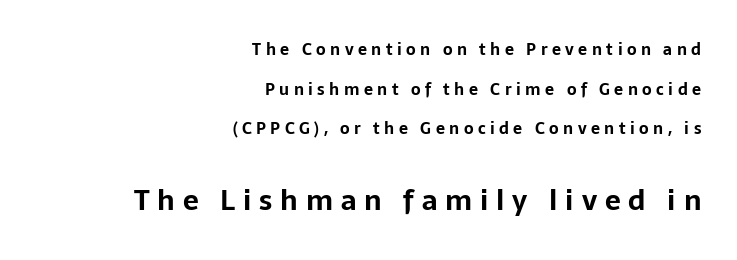
Q: Is the text bold? A: Yes.
Q: Is the text italic (slanted)? A: No, it is upright.
Q: Is the typeface a serif or a sans-serif typeface? A: Sans-serif.
Q: Is the text underlined? A: No.
Q: How is the paragraph aligned? A: Right-aligned.
Q: Is the spacing between letters normal or unusually wide? A: Unusually wide.
Q: Is the spacing between lines tight, normal or loose? A: Loose.
Q: Which block of text is set in a larger size, the first (top) or the second (bottom)? A: The second (bottom) one.
Q: Width (condensed, normal, or wide)? A: Normal.
Q: Stroke contrast? A: Low.
Q: x-height? A: Medium.
Q: Monospaced? A: No.
